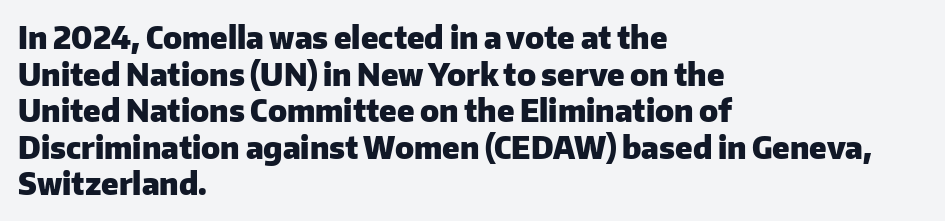
The image shows 30 px heavy sans-serif type, upright; set left-aligned, line spacing 1.22x, normal letter spacing, not underlined; low stroke contrast and a medium x-height.
